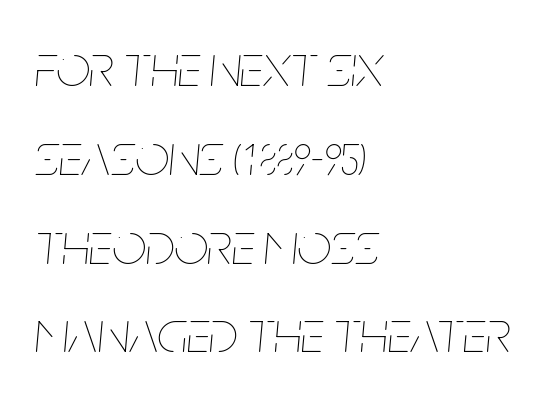
The image shows 60 px thin, condensed type, italic (leaning right); set left-aligned, normal line spacing (1.48x), normal letter spacing, not underlined; low stroke contrast and a large x-height.
